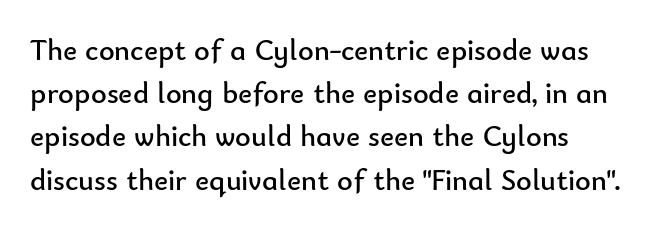
The image shows 30 px regular-weight sans-serif type, upright; set normal line spacing (1.44x), normal letter spacing, not underlined; low stroke contrast and a small x-height.
